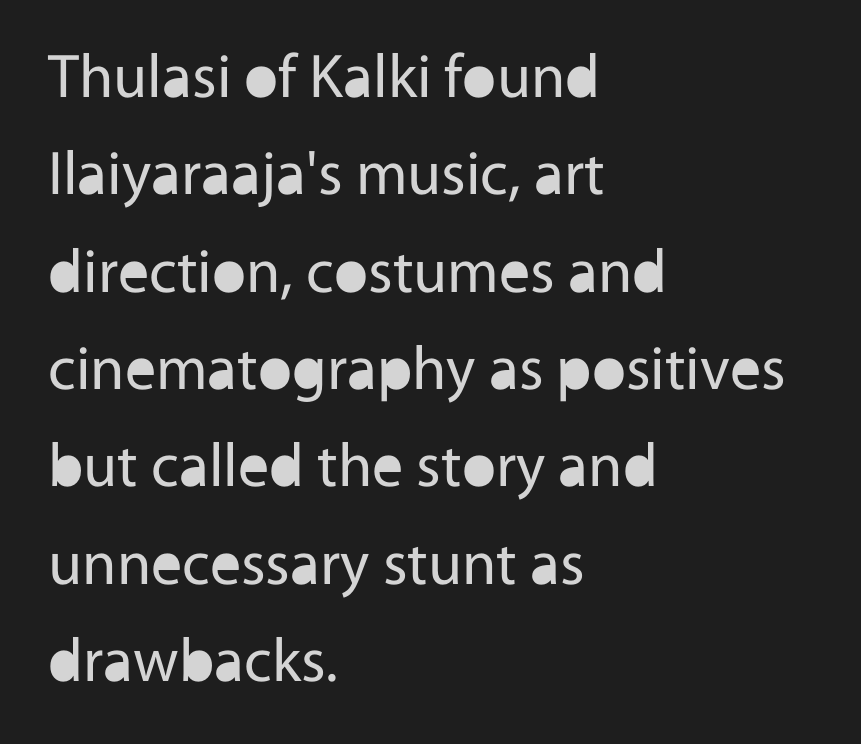
This sample uses plain, unmodified letter spacing. These lines stack with their left ends in a neat column. No extra ink here — the face is not bold. Glance below the letters and you will spot only blank space. This is sans-serif lettering, the kind often seen on screens and signage.
